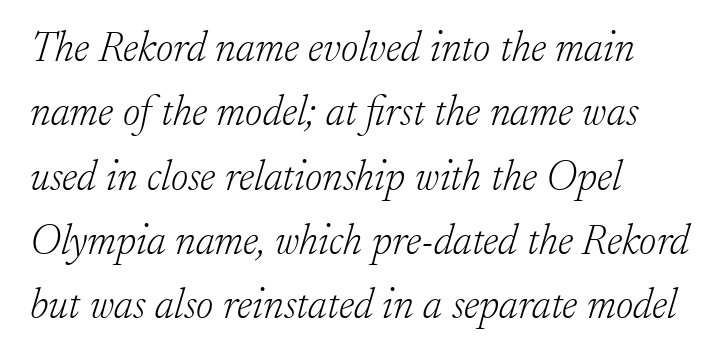
{"serif": "yes", "italic": "yes", "lean": "right", "slant_degrees": 17, "bold": "no", "weight": "light", "width": "normal", "stroke_contrast": "low", "x_height": "small", "monospaced": "no", "underline": "no", "align": "left", "line_spacing": "normal", "line_spacing_ratio": 1.53, "letter_spacing": "normal", "letter_spacing_em": 0.0, "glyph_px": 42}
